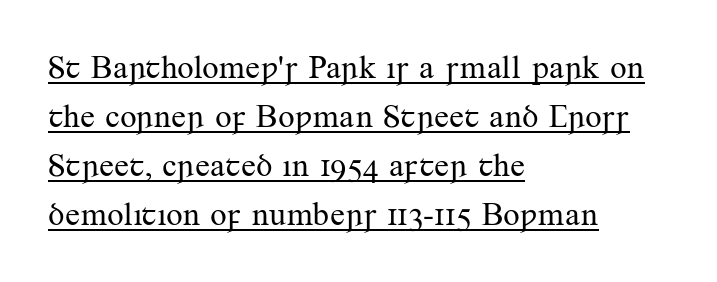
{"serif": "yes", "italic": "no", "bold": "no", "weight": "regular", "width": "normal", "stroke_contrast": "medium", "x_height": "small", "monospaced": "no", "underline": "yes", "align": "left", "line_spacing": "normal", "line_spacing_ratio": 1.48, "letter_spacing": "normal", "letter_spacing_em": 0.0, "glyph_px": 33}
